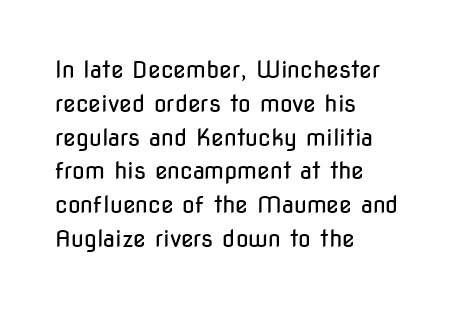
Q: Is the text bold? A: No.
Q: Is the text italic (slanted)? A: No, it is upright.
Q: Is the text underlined? A: No.
Q: How is the paragraph aligned? A: Left-aligned.
Q: Is the spacing between letters normal or unusually wide? A: Normal.
Q: Is the spacing between lines tight, normal or loose? A: Normal.
